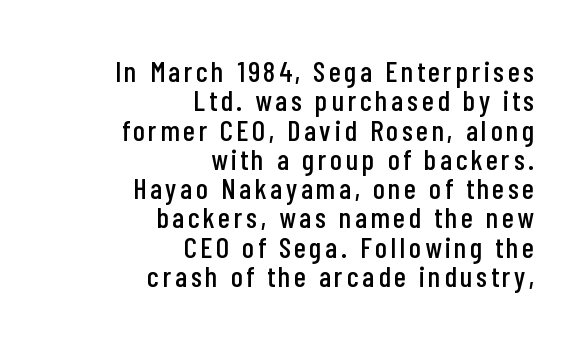
The image shows 29 px condensed sans-serif type, upright; set right-aligned, tight line spacing (1.01x), not underlined; low stroke contrast and a medium x-height.
